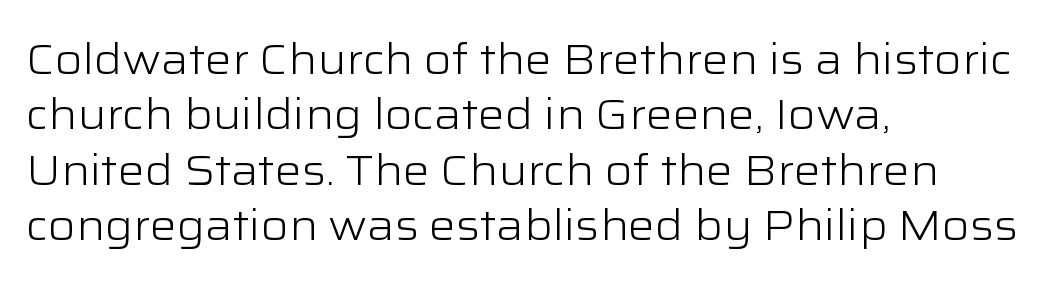
{"serif": "no", "italic": "no", "bold": "no", "weight": "light", "width": "wide", "stroke_contrast": "low", "x_height": "medium", "monospaced": "no", "underline": "no", "align": "left", "line_spacing": "normal", "line_spacing_ratio": 1.32, "letter_spacing": "normal", "letter_spacing_em": 0.0, "glyph_px": 42}
